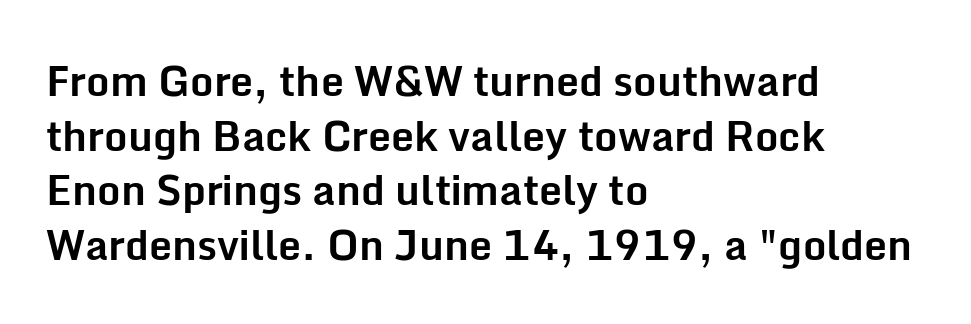
Q: Is the text bold? A: Yes.
Q: Is the text italic (slanted)? A: No, it is upright.
Q: Is the typeface a serif or a sans-serif typeface? A: Sans-serif.
Q: Is the text underlined? A: No.
Q: How is the paragraph aligned? A: Left-aligned.
Q: Is the spacing between letters normal or unusually wide? A: Normal.
Q: Is the spacing between lines tight, normal or loose? A: Normal.
Q: Width (condensed, normal, or wide)? A: Normal.
Q: Stroke contrast? A: Low.
Q: x-height? A: Medium.
Q: Monospaced? A: No.
